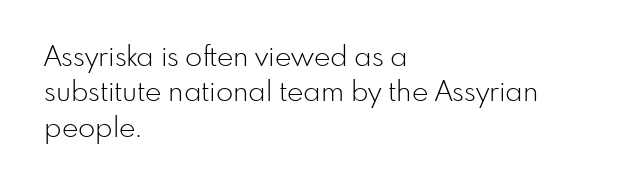
{"serif": "no", "italic": "no", "bold": "no", "weight": "light", "width": "normal", "stroke_contrast": "low", "x_height": "small", "monospaced": "no", "underline": "no", "align": "left", "line_spacing": "normal", "line_spacing_ratio": 1.26, "letter_spacing": "normal", "letter_spacing_em": 0.0, "glyph_px": 28}
